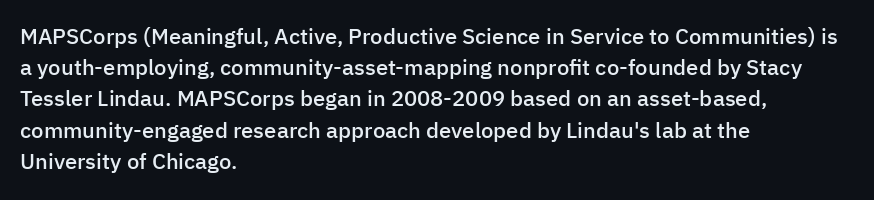
The image shows 22 px text type, upright; set left-aligned, normal line spacing (1.42x), normal letter spacing, not underlined.
